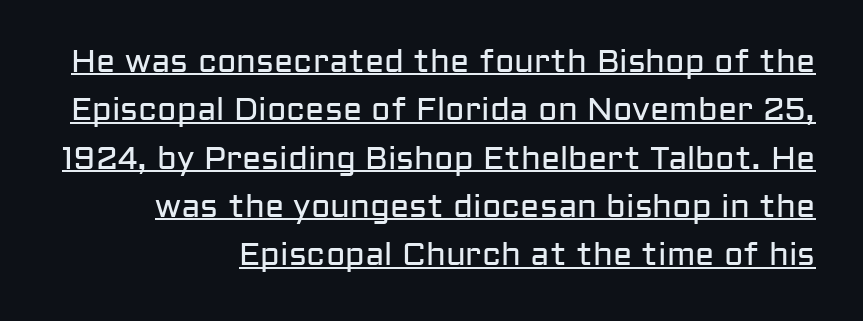
The image shows 32 px regular-weight sans-serif type, upright; set right-aligned, normal line spacing (1.51x), normal letter spacing, underlined; low stroke contrast and a medium x-height.
